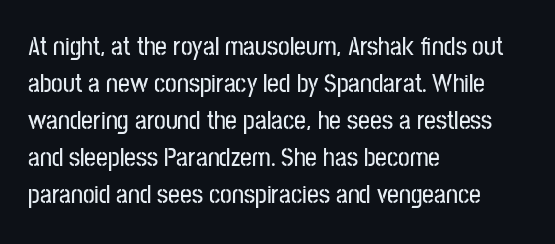
Inter-character spacing is left at the font's built-in metrics. Bare-footed words on every line. Every stem runs plumb, perpendicular to the baseline. Line spacing here is normal. Every row of glyphs begins at an identical x-position on the left.
